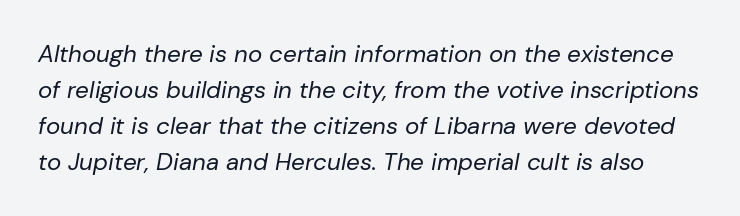
Q: Is the text bold? A: No.
Q: Is the text italic (slanted)? A: Yes, it leans right by about 10 degrees.
Q: Is the text underlined? A: No.
Q: Is the spacing between letters normal or unusually wide? A: Normal.
Q: Is the spacing between lines tight, normal or loose? A: Normal.
